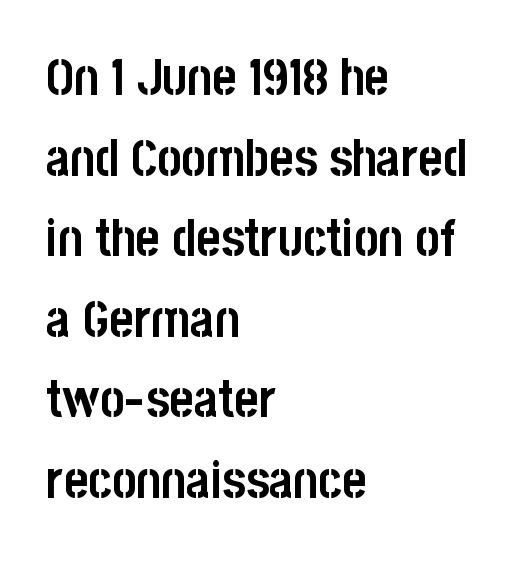
Q: Is the text bold? A: Yes.
Q: Is the text italic (slanted)? A: No, it is upright.
Q: Is the typeface a serif or a sans-serif typeface? A: Sans-serif.
Q: Is the text underlined? A: No.
Q: How is the paragraph aligned? A: Left-aligned.
Q: Is the spacing between letters normal or unusually wide? A: Normal.
Q: Is the spacing between lines tight, normal or loose? A: Normal.
Q: Width (condensed, normal, or wide)? A: Condensed.
Q: Stroke contrast? A: Low.
Q: x-height? A: Large.
Q: Monospaced? A: No.
